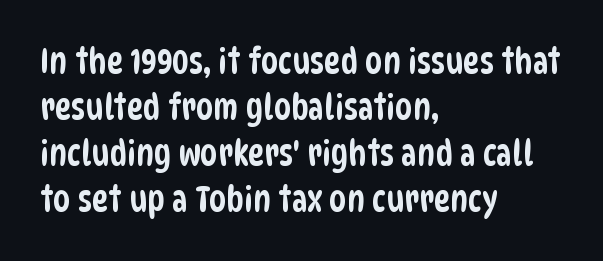
{"serif": "no", "width": "condensed", "stroke_contrast": "low", "x_height": "large", "monospaced": "no", "underline": "no", "align": "left", "line_spacing": "normal", "line_spacing_ratio": 1.31, "letter_spacing": "normal", "letter_spacing_em": 0.0, "glyph_px": 35}
